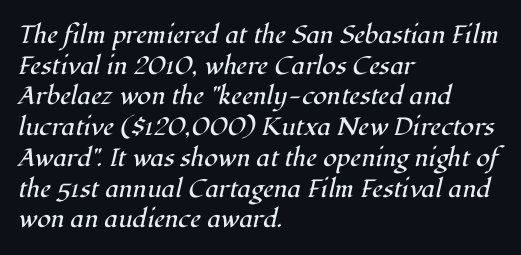
Q: Is the text bold? A: No.
Q: Is the text italic (slanted)? A: Yes, it leans right by about 12 degrees.
Q: Is the text underlined? A: No.
Q: How is the paragraph aligned? A: Left-aligned.
Q: Is the spacing between letters normal or unusually wide? A: Normal.
